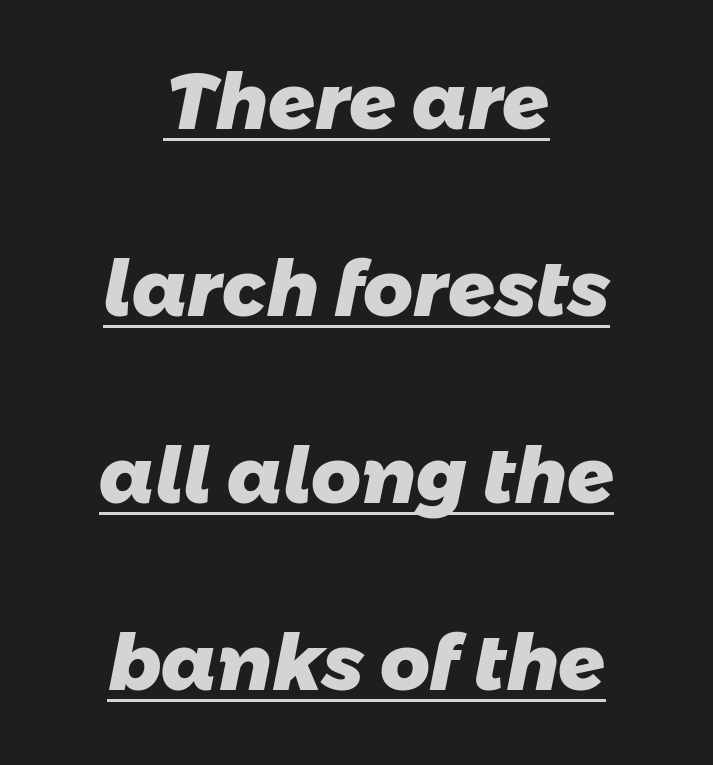
{"serif": "no", "bold": "yes", "weight": "heavy", "width": "normal", "stroke_contrast": "low", "x_height": "medium", "monospaced": "no", "underline": "yes", "align": "center", "line_spacing": "loose", "line_spacing_ratio": 2.43, "letter_spacing": "normal", "letter_spacing_em": 0.0, "glyph_px": 77}
